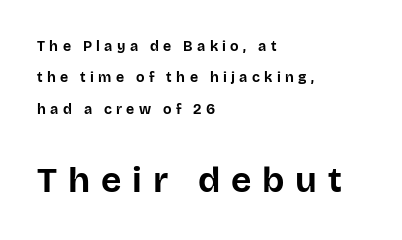
Q: Is the text bold? A: Yes.
Q: Is the text italic (slanted)? A: No, it is upright.
Q: Is the typeface a serif or a sans-serif typeface? A: Sans-serif.
Q: Is the text underlined? A: No.
Q: How is the paragraph aligned? A: Left-aligned.
Q: Is the spacing between letters normal or unusually wide? A: Unusually wide.
Q: Is the spacing between lines tight, normal or loose? A: Loose.
Q: Which block of text is set in a larger size, the first (top) or the second (bottom)? A: The second (bottom) one.
Q: Width (condensed, normal, or wide)? A: Normal.
Q: Stroke contrast? A: Low.
Q: x-height? A: Large.
Q: Monospaced? A: No.
